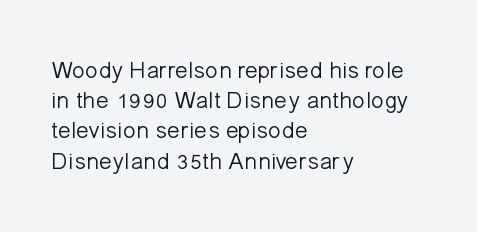
The weight would be labelled regular, book, light, or lighter still. Every stem runs plumb, perpendicular to the baseline. Descender tails drop into unmarked territory. One glance says typical: line gaps are just what's usual.
